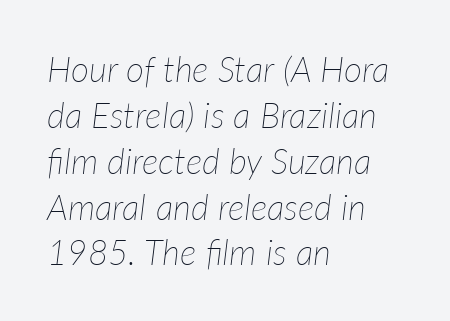
The image shows 35 px thin type, italic (leaning right); set left-aligned, normal line spacing (1.31x), normal letter spacing, not underlined; low stroke contrast and a medium x-height.
